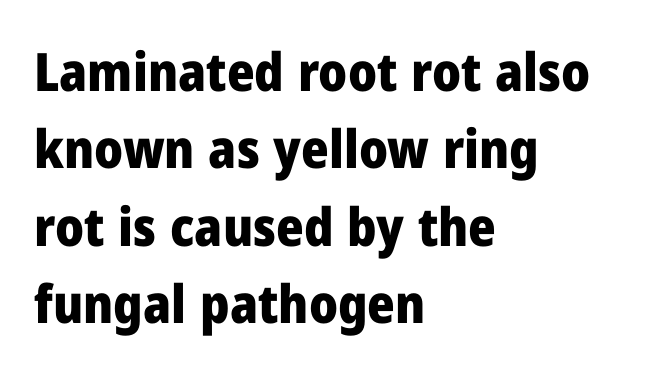
Each glyph is drawn with heavy, bold strokes. These lines were composed using upright roman letters. Just letters on the line, the space beneath them empty. Reading down the column, the eye jumps a familiar distance to each next line.
